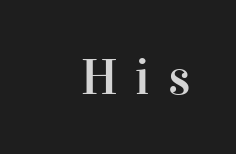
The letters advance in unequal steps, a hallmark of proportional type. The glyphs are unaccompanied by any horizontal stroke below them. Little horizontal feet cap the strokes, marking this as serif type. Substantial extra tracking has been applied to these lines. Vertical strokes here are truly vertical.
